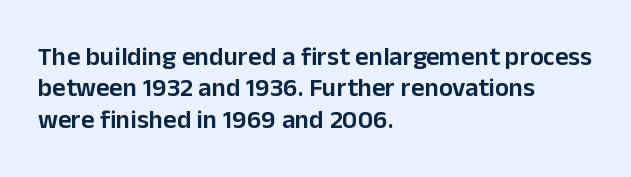
Here the glyphs are tracked normally, forming tight word shapes. Posture: vertical. Quick note: underline off. In CSS terms this would be text-align: left. This is moderately heavy type, rendered in semibold.
